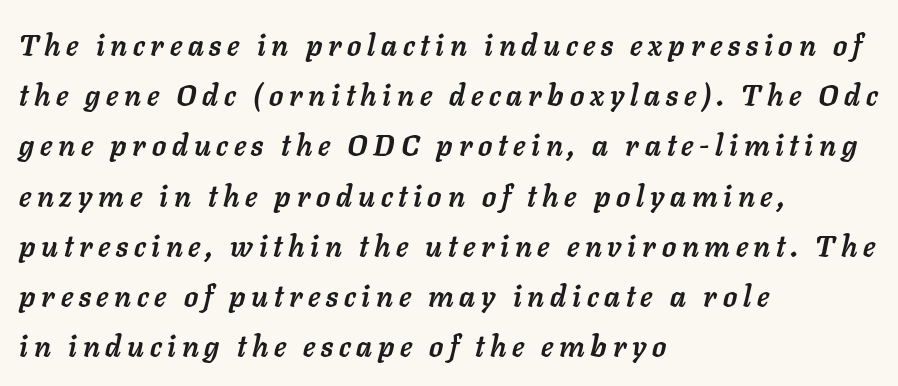
Check under the words: just untouched page. The letters advance in unequal steps, a hallmark of proportional type. Display-style spreading of the glyphs; the letterfit is very open. Notice how the passage keeps a crisp vertical edge on the left only. The axis of the letterforms is tilted away from vertical.
